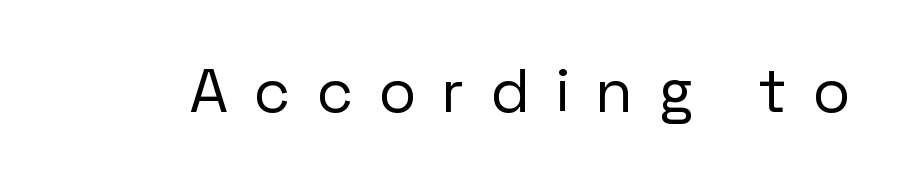
{"serif": "no", "italic": "no", "bold": "no", "weight": "regular", "width": "normal", "stroke_contrast": "low", "x_height": "medium", "monospaced": "no", "underline": "no", "letter_spacing": "wide", "letter_spacing_em": 0.43, "glyph_px": 62}
